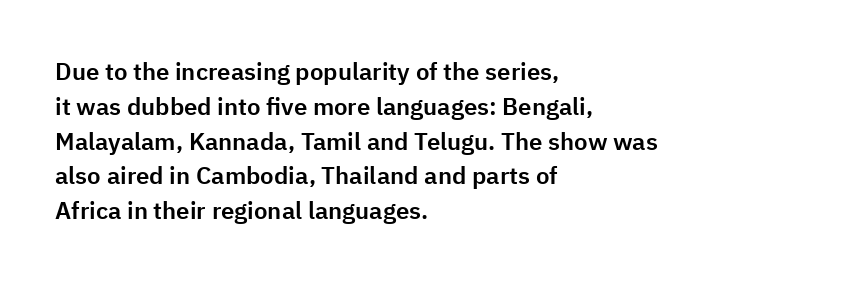
This sample keeps an unexceptional amount of space between lines. These lines keep a tight, regular rhythm from letter to letter. Every stem runs plumb, perpendicular to the baseline. Reading down the block, your eye returns to a fixed left position each line. The string is rendered with underlining switched off.
